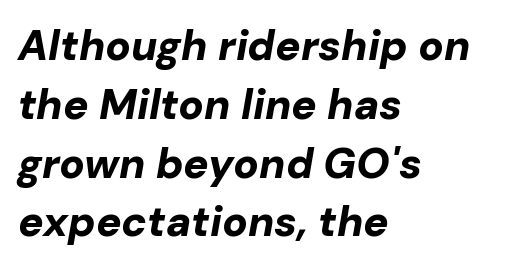
The image shows 42 px bold type, italic (leaning right); set left-aligned, normal line spacing (1.4x), normal letter spacing, not underlined; low stroke contrast and a medium x-height.
